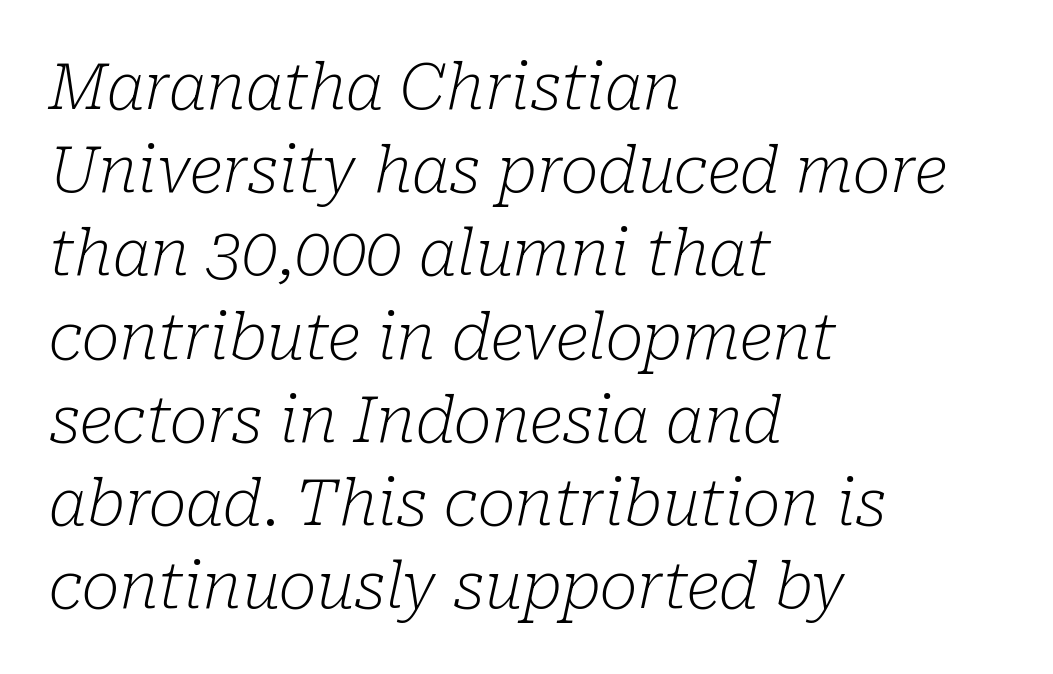
Q: Is the text bold? A: No.
Q: Is the text italic (slanted)? A: Yes, it leans right by about 10 degrees.
Q: Is the typeface a serif or a sans-serif typeface? A: Serif.
Q: Is the text underlined? A: No.
Q: How is the paragraph aligned? A: Left-aligned.
Q: Is the spacing between letters normal or unusually wide? A: Normal.
Q: Is the spacing between lines tight, normal or loose? A: Normal.
Q: Width (condensed, normal, or wide)? A: Normal.
Q: Stroke contrast? A: Low.
Q: x-height? A: Medium.
Q: Monospaced? A: No.
